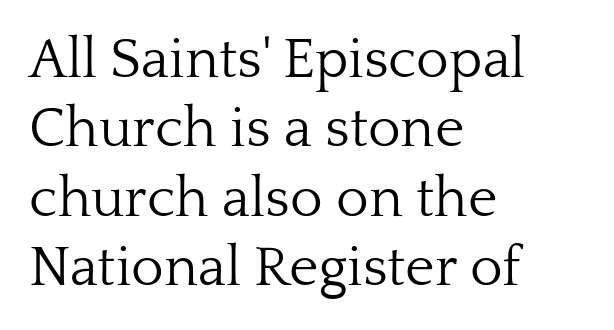
Quick note: underline off. Ink coverage per letter is moderate at most. All the whitespace from short lines collects on the right. Character widths vary here, with narrow letters taking less room than wide ones. A typesetter would mark this as roman, not italic. The passage shown is typeset with a serif family.
